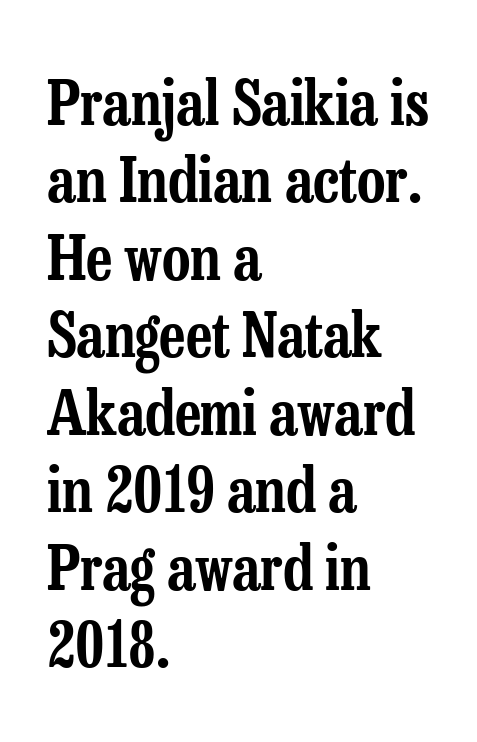
{"serif": "yes", "italic": "no", "width": "condensed", "stroke_contrast": "low", "x_height": "medium", "monospaced": "no", "underline": "no", "align": "left", "line_spacing": "normal", "line_spacing_ratio": 1.25, "letter_spacing": "normal", "letter_spacing_em": 0.0, "glyph_px": 62}
